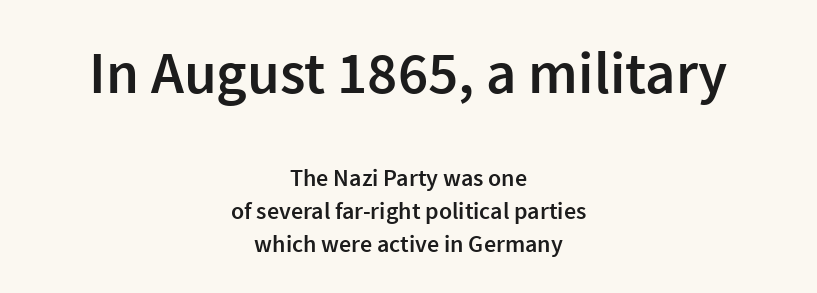
Q: Is the text bold? A: Semi-bold.
Q: Is the text italic (slanted)? A: No, it is upright.
Q: Is the typeface a serif or a sans-serif typeface? A: Sans-serif.
Q: Is the text underlined? A: No.
Q: How is the paragraph aligned? A: Centered.
Q: Is the spacing between letters normal or unusually wide? A: Normal.
Q: Is the spacing between lines tight, normal or loose? A: Normal.
Q: Which block of text is set in a larger size, the first (top) or the second (bottom)? A: The first (top) one.
Q: Width (condensed, normal, or wide)? A: Normal.
Q: Stroke contrast? A: Low.
Q: x-height? A: Medium.
Q: Monospaced? A: No.
